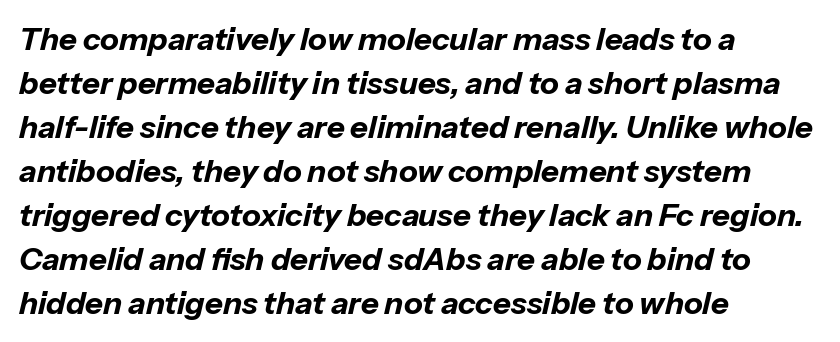
The image shows 31 px bold type, italic (leaning right); set left-aligned, normal line spacing (1.42x), normal letter spacing, not underlined; low stroke contrast and a medium x-height.
